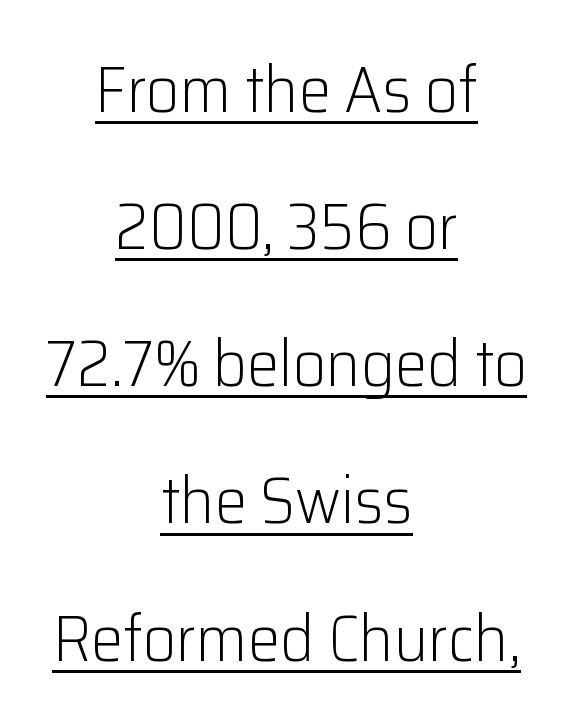
A typesetter would mark this as roman, not italic. Serifs: no, the terminals of the letterforms are clean. What decoration does the sample have? An underline. Unbolded letterforms with no extra heft. Spacing verdict: proportional, widths tailored to each character. The line texture is even and compact thanks to regular tracking.
